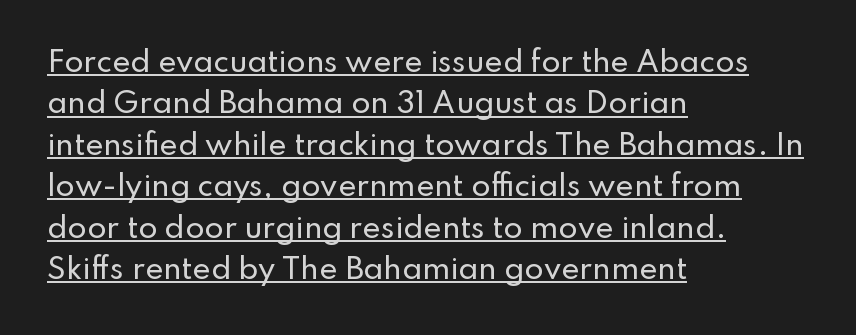
Q: Is the text italic (slanted)? A: No, it is upright.
Q: Is the typeface a serif or a sans-serif typeface? A: Sans-serif.
Q: Is the text underlined? A: Yes.
Q: How is the paragraph aligned? A: Left-aligned.
Q: Is the spacing between letters normal or unusually wide? A: Normal.
Q: Is the spacing between lines tight, normal or loose? A: Normal.
Q: Width (condensed, normal, or wide)? A: Normal.
Q: Stroke contrast? A: Low.
Q: x-height? A: Small.
Q: Monospaced? A: No.
